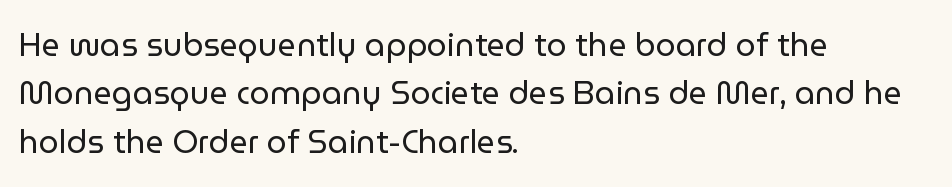
The image shows 32 px regular-weight sans-serif type, upright; set left-aligned, normal line spacing (1.51x), normal letter spacing, not underlined; low stroke contrast and a medium x-height.
